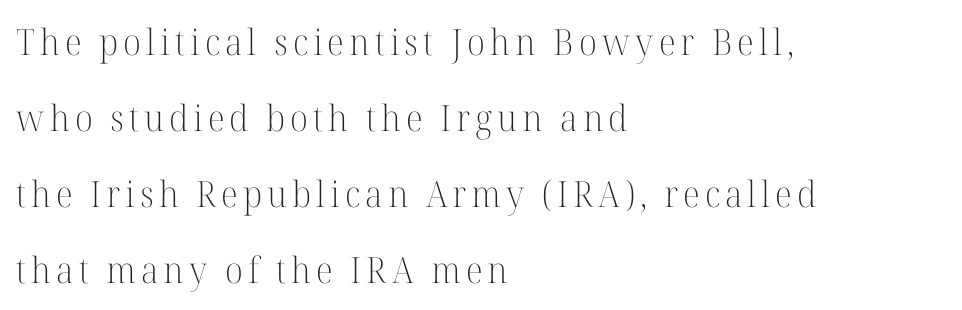
Only glyphs here, with clear space below each row. You could fit nearly another row in the gap between these rows. Do the characters align in a grid? No, the font is proportional. Compared with a centered layout, this one pins lines to the left instead. A light-to-regular cut is what we see here. This rendering employs a face with finishing strokes, i.e., a serif.
